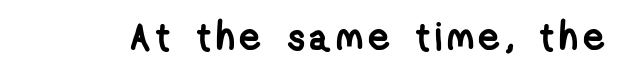
Q: Is the text bold? A: Yes.
Q: Is the typeface a serif or a sans-serif typeface? A: Sans-serif.
Q: Is the text underlined? A: No.
Q: Width (condensed, normal, or wide)? A: Condensed.
Q: Stroke contrast? A: Low.
Q: x-height? A: Medium.
Q: Monospaced? A: No.
